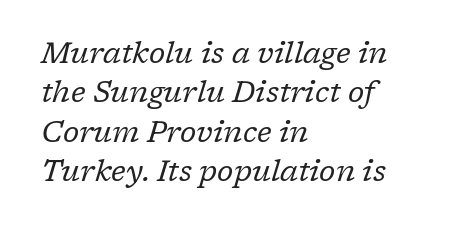
The image shows 29 px regular-weight serif type, italic (leaning right); set left-aligned, normal line spacing (1.36x), normal letter spacing, not underlined; low stroke contrast and a medium x-height.
